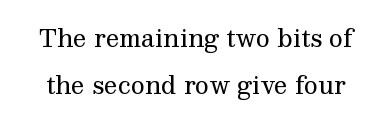
Vertical strokes here are truly vertical. Only glyphs here, with clear space below each row. The line texture is even and compact thanks to regular tracking. Does the leading feel generous? Absolutely, it's lavish. Summary of weight: not heavy and not bold.
